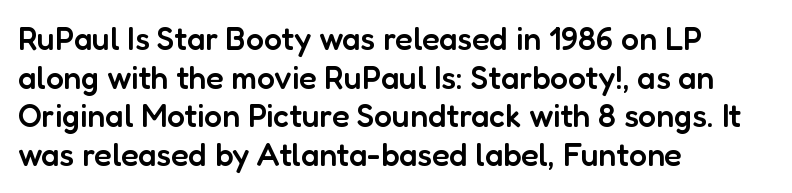
{"serif": "no", "italic": "no", "bold": "semi", "weight": "semibold", "width": "normal", "stroke_contrast": "low", "x_height": "medium", "monospaced": "no", "underline": "no", "align": "left", "line_spacing_ratio": 1.21, "letter_spacing": "normal", "letter_spacing_em": 0.0, "glyph_px": 32}
